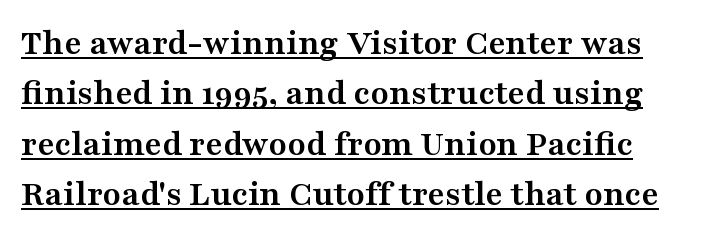
The image shows 37 px semibold, wide serif type, upright; set normal line spacing (1.36x), normal letter spacing, underlined; medium stroke contrast and a medium x-height.
